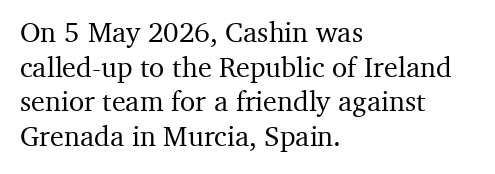
{"serif": "yes", "italic": "no", "width": "normal", "stroke_contrast": "medium", "x_height": "medium", "monospaced": "no", "underline": "no", "align": "left", "line_spacing_ratio": 1.24, "letter_spacing": "normal", "letter_spacing_em": 0.0, "glyph_px": 28}
